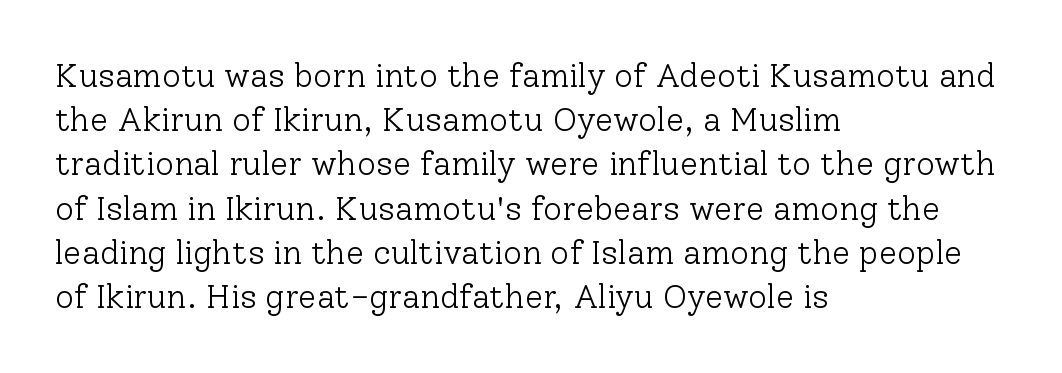
The image shows 33 px light serif type, upright; set left-aligned, normal line spacing (1.34x), normal letter spacing, not underlined; low stroke contrast and a medium x-height.
